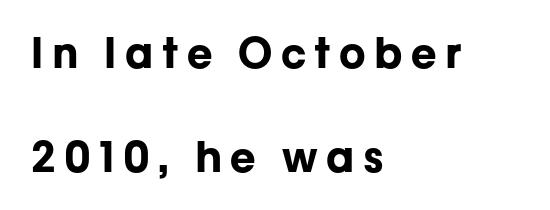
Q: Is the text bold? A: Yes.
Q: Is the text italic (slanted)? A: No, it is upright.
Q: Is the typeface a serif or a sans-serif typeface? A: Sans-serif.
Q: Is the text underlined? A: No.
Q: How is the paragraph aligned? A: Left-aligned.
Q: Is the spacing between letters normal or unusually wide? A: Unusually wide.
Q: Is the spacing between lines tight, normal or loose? A: Loose.
Q: Width (condensed, normal, or wide)? A: Normal.
Q: Stroke contrast? A: Low.
Q: x-height? A: Medium.
Q: Monospaced? A: No.
